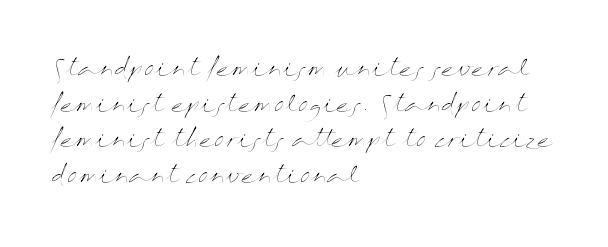
Q: Is the text bold? A: No.
Q: Is the text italic (slanted)? A: Yes.
Q: Is the text underlined? A: No.
Q: How is the paragraph aligned? A: Left-aligned.
Q: Is the spacing between letters normal or unusually wide? A: Normal.
Q: Is the spacing between lines tight, normal or loose? A: Normal.
